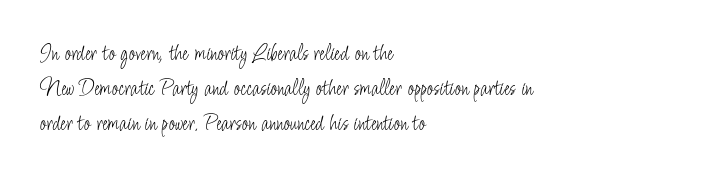
{"bold": "no", "underline": "no", "align": "left", "line_spacing": "normal", "line_spacing_ratio": 1.45, "letter_spacing": "normal", "letter_spacing_em": 0.0, "glyph_px": 24}
